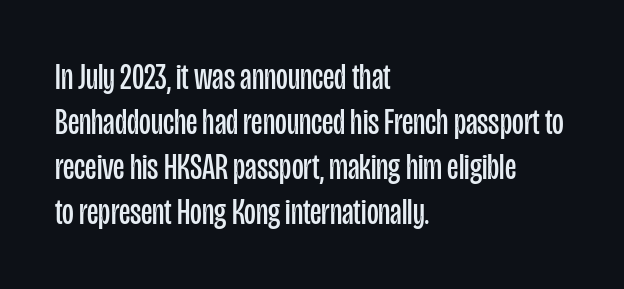
Nobody drew a line under any word here. The face used here is a sans, in the tradition of grotesques and geometrics. These lines stack with their left ends in a neat column. Nope, not italic — everything's standing straight. Letters have the restrained weight of plain body copy at most. Successive baselines arrive at the customary interval.
